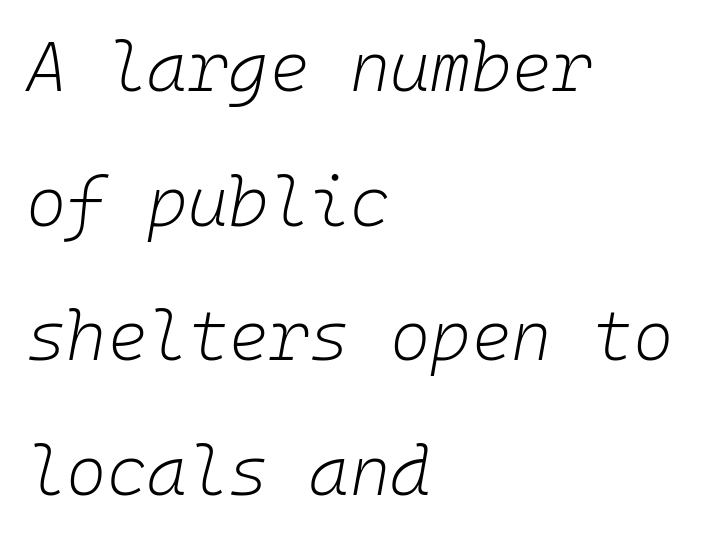
Weight: regular or lighter. Which margin do the lines hug? The left one — the right edge is uneven. The face used here is monospaced, like something from a code editor. Honestly, the letter spacing is just normal — you wouldn't notice it. Line spacing here is loose.
